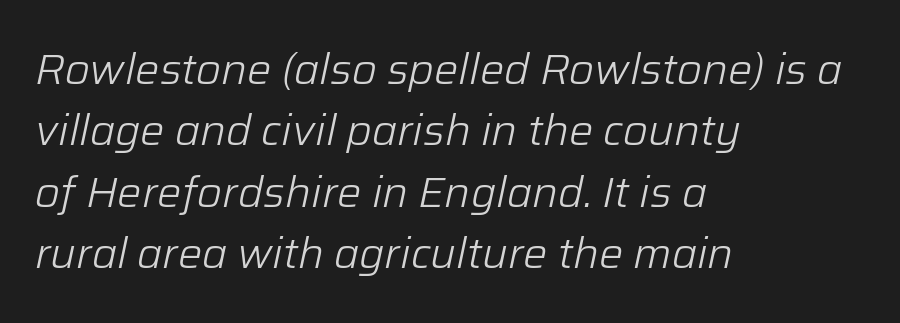
The image shows 43 px light type, italic (leaning right); set left-aligned, normal line spacing (1.43x), normal letter spacing, not underlined; low stroke contrast and a medium x-height.
